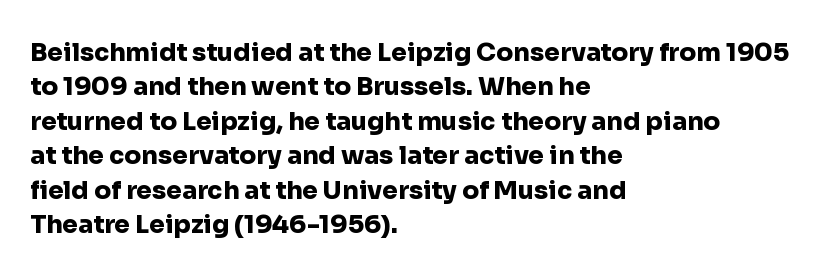
The image shows 25 px bold type, upright; set left-aligned, normal line spacing (1.38x), normal letter spacing, not underlined.
